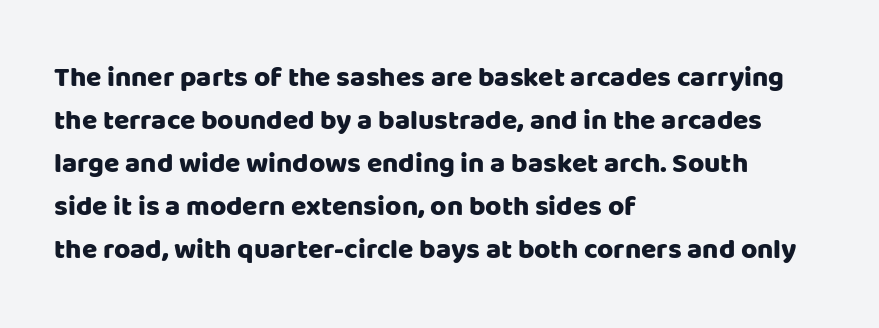
Which margin do the lines hug? The left one — the right edge is uneven. Compared with typical body copy, the letter spacing here is the same. Words float on clear page, feet unadorned. Observe the absence of serifs on each vertical stroke in this sample.
